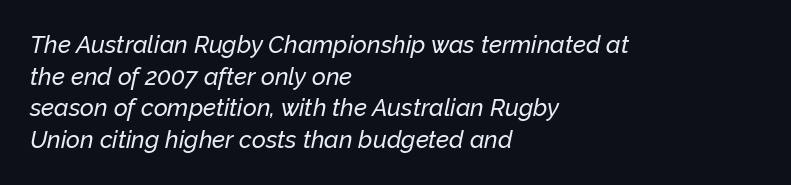
The letters sit at their default tracking, neither squeezed nor spread. The rendering uses a moderate line-height, typical for paragraphs. Visually the block forms a straight wall on the left and a jagged coastline on the right. The glyphs are unaccompanied by any horizontal stroke below them. Italic? Definitely — the glyphs are oblique.
